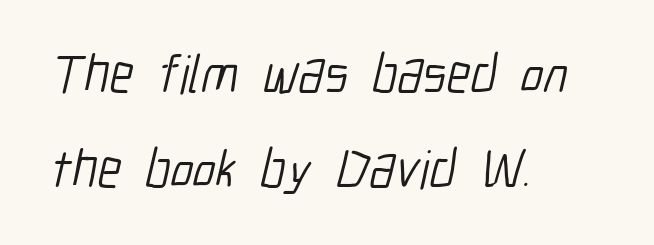
{"serif": "no", "bold": "no", "weight": "light", "width": "condensed", "stroke_contrast": "low", "x_height": "medium", "monospaced": "no", "underline": "no", "align": "left", "line_spacing_ratio": 1.76, "letter_spacing": "normal", "letter_spacing_em": 0.0, "glyph_px": 54}
